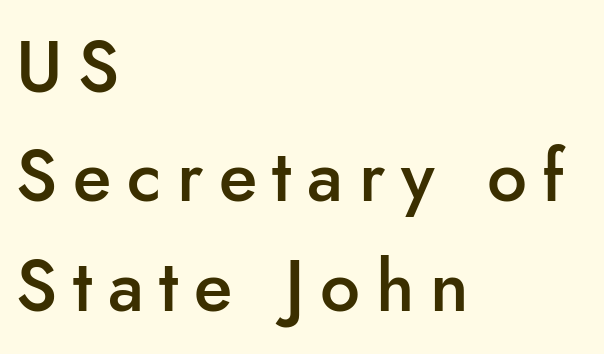
The image shows 71 px semibold sans-serif type, upright; set left-aligned, normal line spacing (1.54x), unusually wide letter spacing (+0.22 em), not underlined; low stroke contrast and a small x-height.
